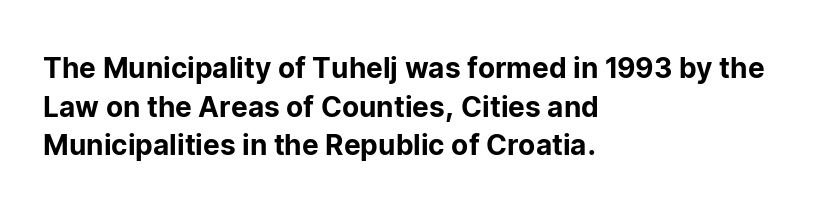
Leftover space on each line is placed entirely after the last word. Grotesque or geometric, the face here clearly has no serifs. Notice how the stems are strictly vertical — no italics here. The gap between lines stays unmarked. The face used here is proportionally spaced, like ordinary book or web type. The vertical gap from one line to the next is medium.
